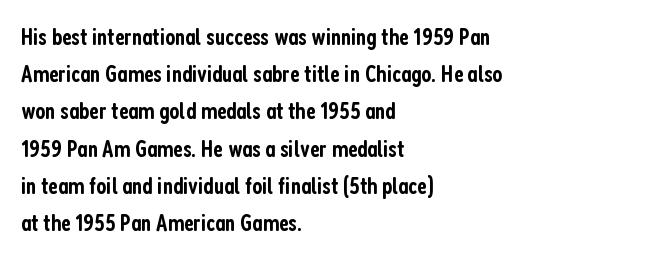
{"italic": "no", "bold": "semi", "underline": "no", "align": "left", "line_spacing": "normal", "line_spacing_ratio": 1.55, "letter_spacing": "normal", "letter_spacing_em": 0.0, "glyph_px": 24}
